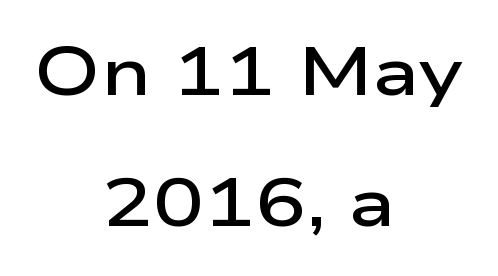
Q: Is the text bold? A: Semi-bold.
Q: Is the text italic (slanted)? A: No, it is upright.
Q: Is the typeface a serif or a sans-serif typeface? A: Sans-serif.
Q: Is the text underlined? A: No.
Q: How is the paragraph aligned? A: Centered.
Q: Is the spacing between letters normal or unusually wide? A: Normal.
Q: Is the spacing between lines tight, normal or loose? A: Loose.
Q: Width (condensed, normal, or wide)? A: Wide.
Q: Stroke contrast? A: Low.
Q: x-height? A: Medium.
Q: Monospaced? A: No.
